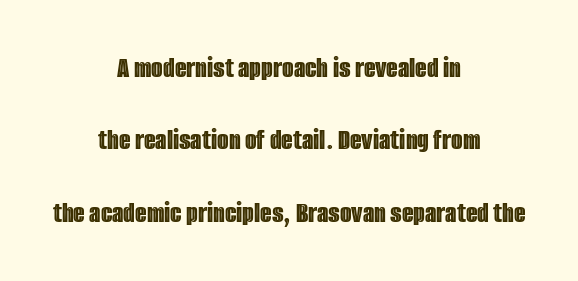
The image shows 30 px condensed type, upright; set centered, loose line spacing (2.41x), normal letter spacing, not underlined; a large x-height.
